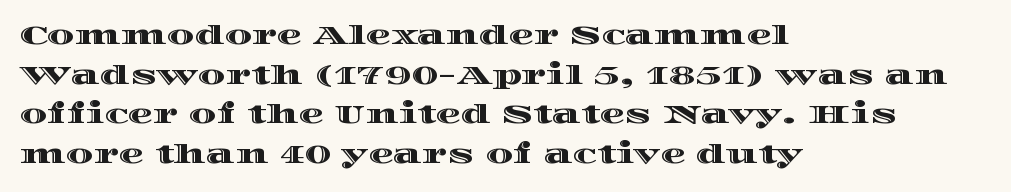
{"italic": "no", "underline": "no", "align": "left", "line_spacing": "normal", "line_spacing_ratio": 1.59, "letter_spacing": "normal", "letter_spacing_em": 0.0, "glyph_px": 25}
